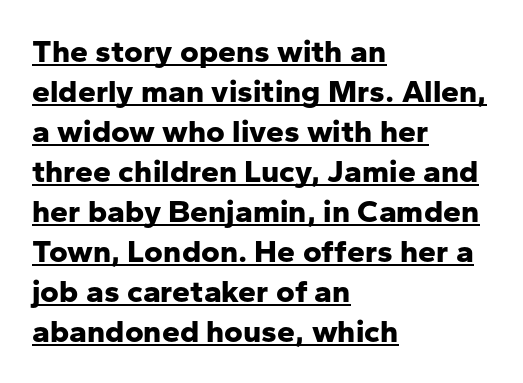
The image shows 32 px bold sans-serif type, upright; set left-aligned, normal line spacing (1.25x), normal letter spacing, underlined; low stroke contrast and a medium x-height.
